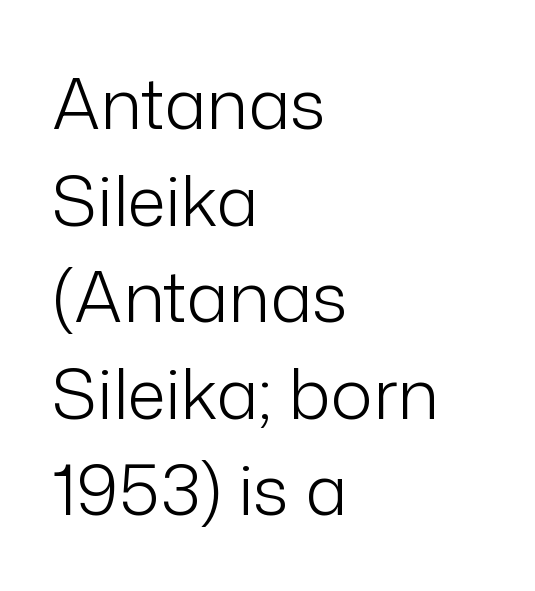
The letterforms sit at book weight or below. These lines are rendered in a variable-pitch font. You can tell from the bare stems that sans-serif type was used. If you measured baseline to baseline, you'd find a middling distance.
